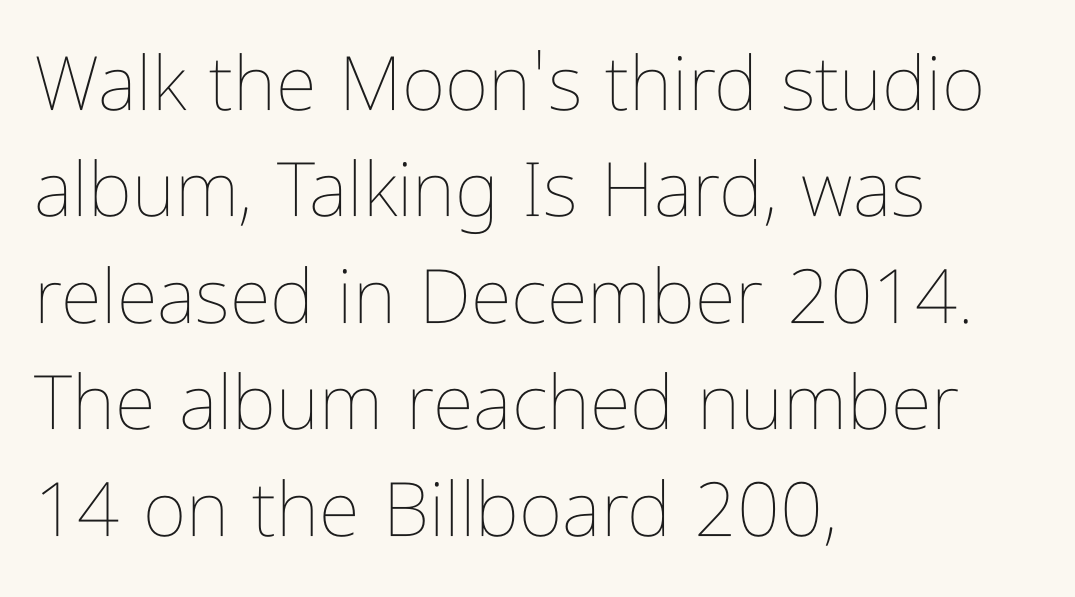
Left-aligned paragraph, ragged on the right. Vertical strokes here are truly vertical. The horizontal fit of the characters is conventional and even. The face used here is proportionally spaced, like ordinary book or web type. This sample keeps an unexceptional amount of space between lines. A clean baseline with only descenders dipping below it.
